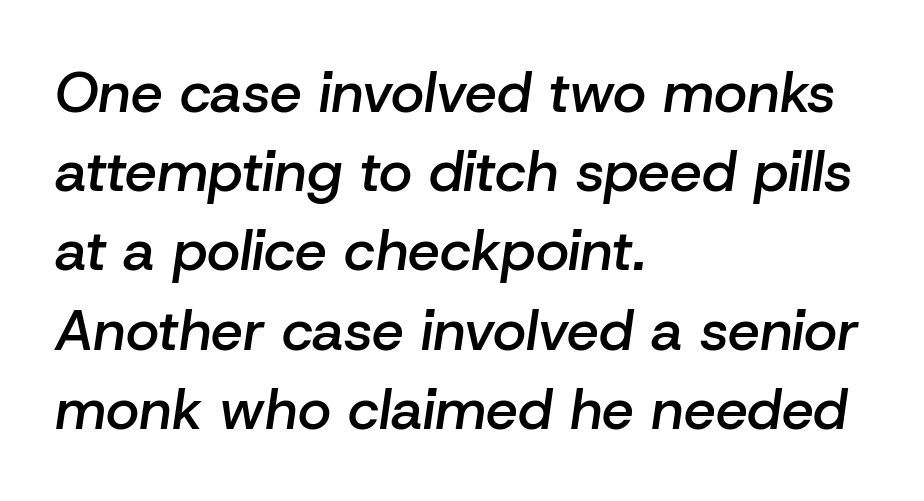
The image shows 57 px semibold type, italic (leaning right); set left-aligned, normal line spacing (1.39x), normal letter spacing, not underlined; low stroke contrast and a medium x-height.
